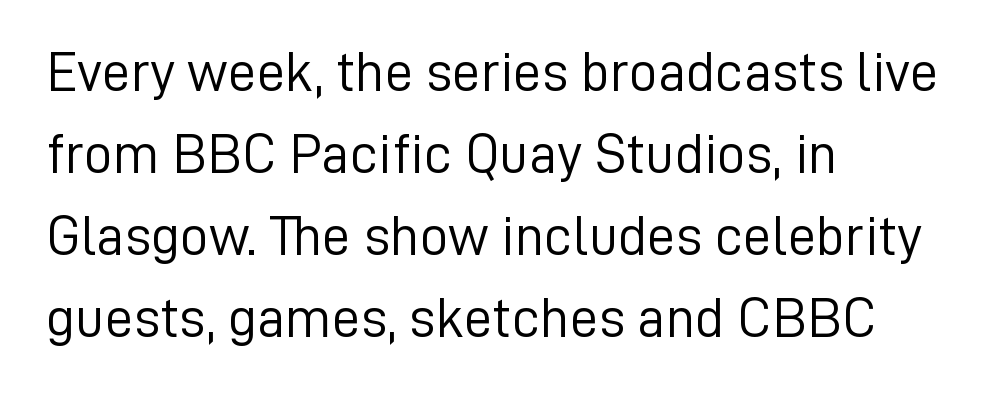
The image shows 57 px light sans-serif type, upright; set left-aligned, normal line spacing (1.44x), normal letter spacing, not underlined; low stroke contrast and a medium x-height.
